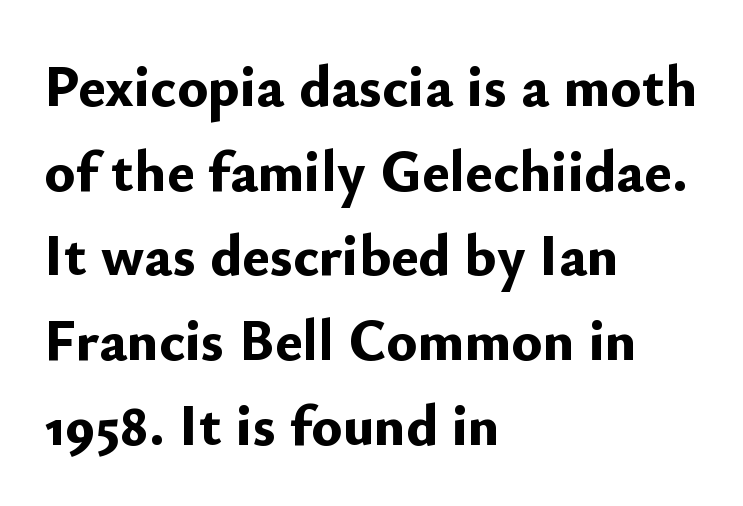
The strokes are fattened all the way to bold. Type without underlining. In terms of leading, this rendering sits right in the middle. Letter spacing: default. Serif or sans? Sans — the stroke terminals are bare. Does the lettering tilt? It doesn't — this is upright.
